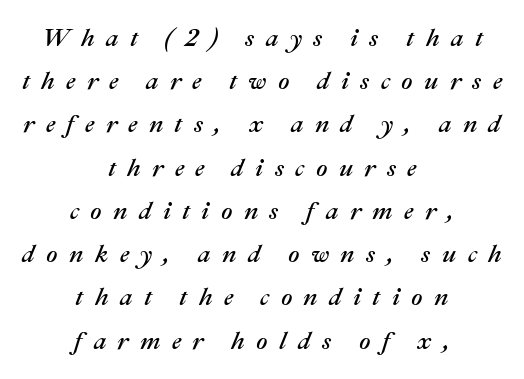
The image shows 25 px text type, italic (leaning right); set centered, line spacing 1.73x, unusually wide letter spacing (+0.45 em), not underlined.
